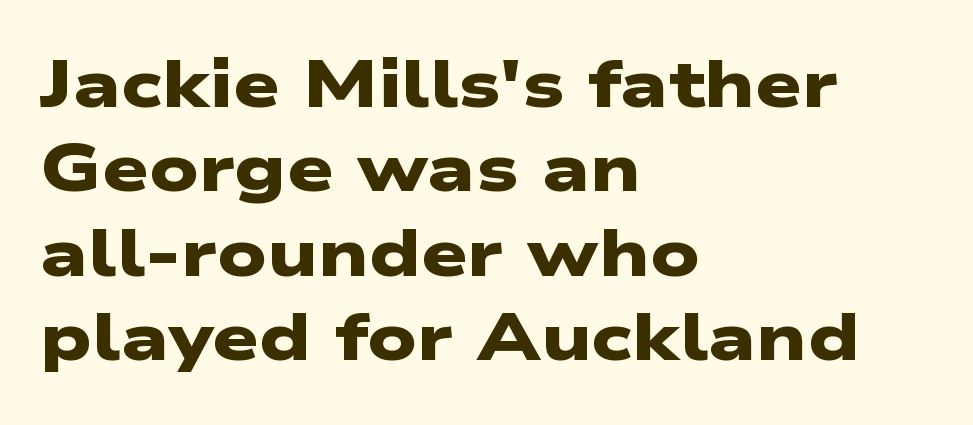
Tracking here is standard; glyphs follow each other at the usual distance. The passage shown is emphatically bold. Left-aligned paragraph, ragged on the right. Classification — sans serif.
